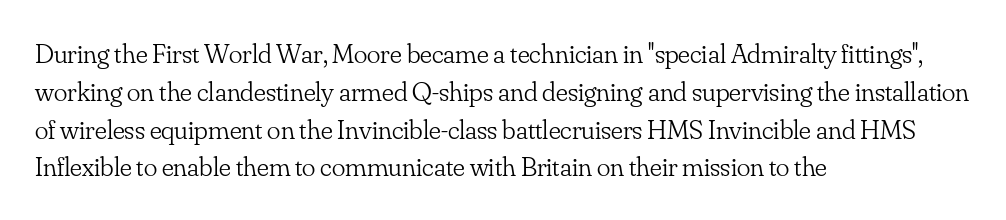
The image shows 28 px light serif type, upright; set left-aligned, normal line spacing (1.35x), normal letter spacing, not underlined; low stroke contrast and a small x-height.
